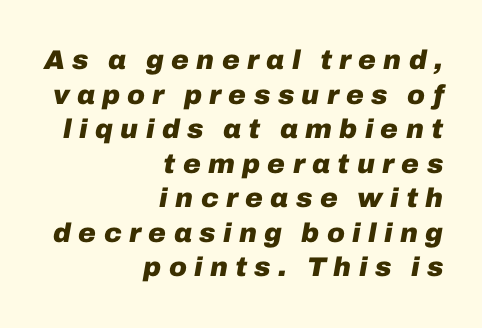
{"italic": "yes", "lean": "right", "slant_degrees": 10, "bold": "yes", "underline": "no", "align": "right", "line_spacing": "normal", "line_spacing_ratio": 1.28, "letter_spacing": "wide", "letter_spacing_em": 0.27, "glyph_px": 27}
